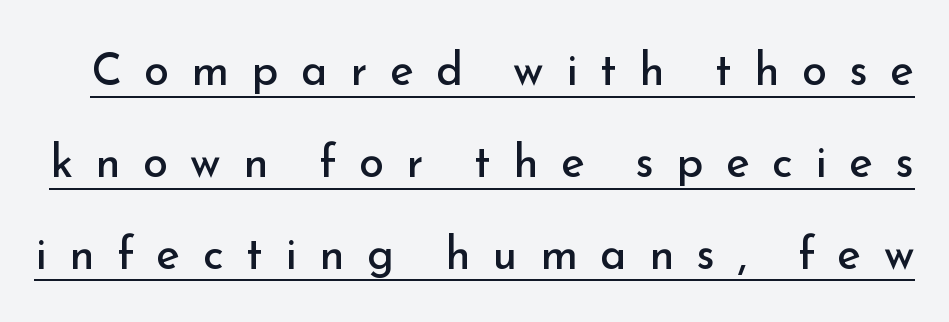
{"serif": "no", "italic": "no", "bold": "no", "weight": "regular", "width": "normal", "stroke_contrast": "low", "x_height": "small", "monospaced": "no", "underline": "yes", "line_spacing": "loose", "line_spacing_ratio": 2.04, "letter_spacing": "wide", "letter_spacing_em": 0.5, "glyph_px": 45}
